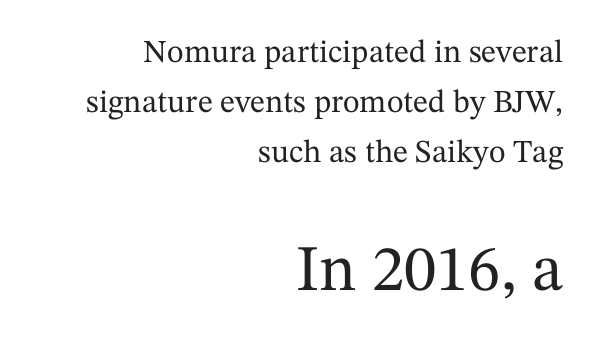
Q: Is the text italic (slanted)? A: No, it is upright.
Q: Is the typeface a serif or a sans-serif typeface? A: Serif.
Q: Is the text underlined? A: No.
Q: How is the paragraph aligned? A: Right-aligned.
Q: Is the spacing between letters normal or unusually wide? A: Normal.
Q: Is the spacing between lines tight, normal or loose? A: Normal.
Q: Which block of text is set in a larger size, the first (top) or the second (bottom)? A: The second (bottom) one.
Q: Width (condensed, normal, or wide)? A: Normal.
Q: Stroke contrast? A: Medium.
Q: x-height? A: Medium.
Q: Monospaced? A: No.
